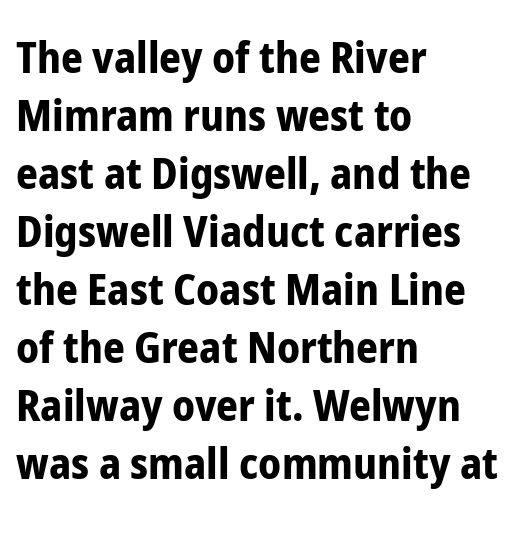
The horizontal fit of the characters is conventional and even. Posture: upright roman. Unlike a traditional serif, this face leaves its strokes unadorned. The passage is arranged the way most books set body copy — flush left.
